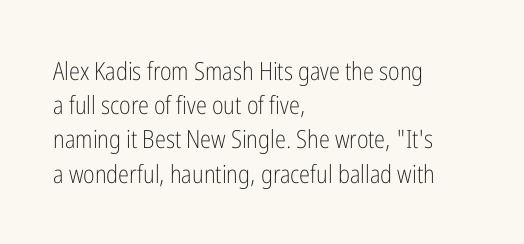
Q: Is the text bold? A: No.
Q: Is the text italic (slanted)? A: No, it is upright.
Q: Is the text underlined? A: No.
Q: How is the paragraph aligned? A: Left-aligned.
Q: Is the spacing between letters normal or unusually wide? A: Normal.
Q: Is the spacing between lines tight, normal or loose? A: Normal.
